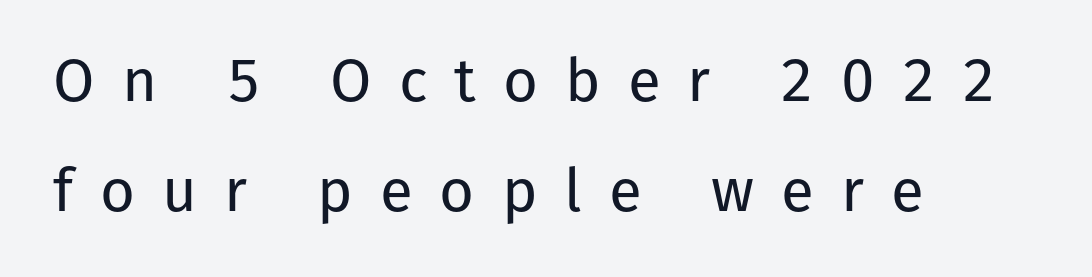
The image shows 60 px regular-weight sans-serif type, upright; set left-aligned, line spacing 1.84x, unusually wide letter spacing (+0.45 em), not underlined; low stroke contrast and a medium x-height.
